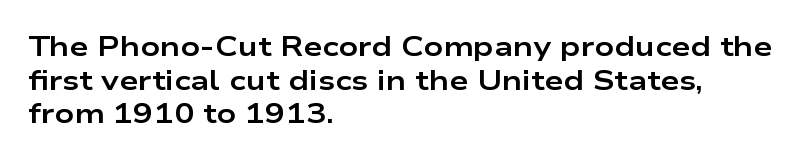
{"italic": "no", "bold": "yes", "underline": "no", "align": "left", "line_spacing": "normal", "line_spacing_ratio": 1.25, "letter_spacing": "normal", "letter_spacing_em": 0.0, "glyph_px": 27}
